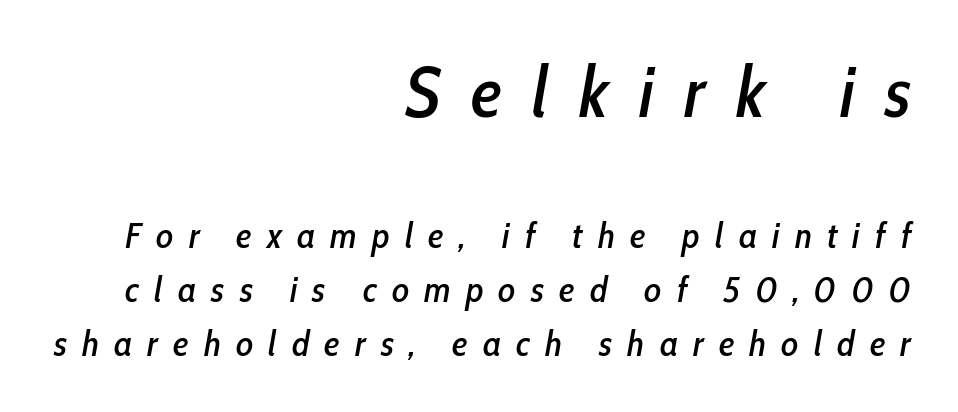
The image shows 72 px condensed type, italic (leaning right); set right-aligned, normal line spacing (1.5x), unusually wide letter spacing (+0.42 em), not underlined; the first (top) block is 2.0x larger; low stroke contrast and a medium x-height.
